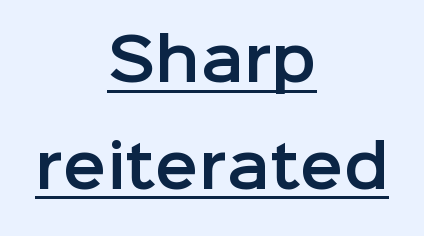
Q: Is the text italic (slanted)? A: No, it is upright.
Q: Is the typeface a serif or a sans-serif typeface? A: Sans-serif.
Q: Is the text underlined? A: Yes.
Q: How is the paragraph aligned? A: Centered.
Q: Is the spacing between letters normal or unusually wide? A: Normal.
Q: Width (condensed, normal, or wide)? A: Normal.
Q: Stroke contrast? A: Low.
Q: x-height? A: Medium.
Q: Monospaced? A: No.
